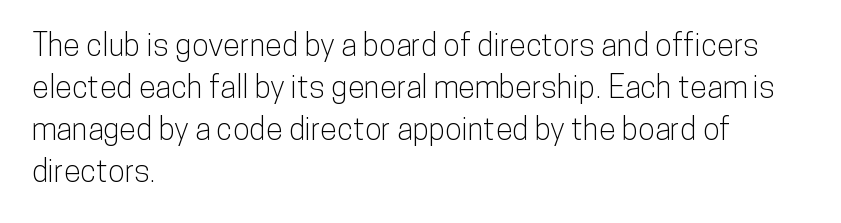
The image shows 31 px condensed sans-serif type, upright; set left-aligned, normal line spacing (1.36x), normal letter spacing, not underlined; low stroke contrast and a medium x-height.
